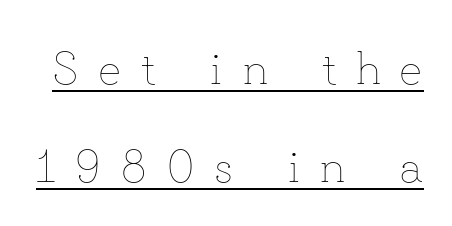
The image shows 47 px thin type, upright; set loose line spacing (2.09x), unusually wide letter spacing (+0.42 em), underlined; low stroke contrast and a small x-height.
